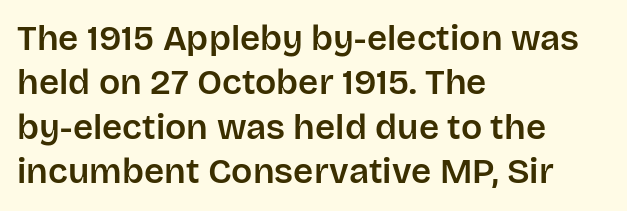
The image shows 35 px sans-serif type, upright; set left-aligned, normal line spacing (1.27x), normal letter spacing, not underlined; low stroke contrast and a large x-height.
